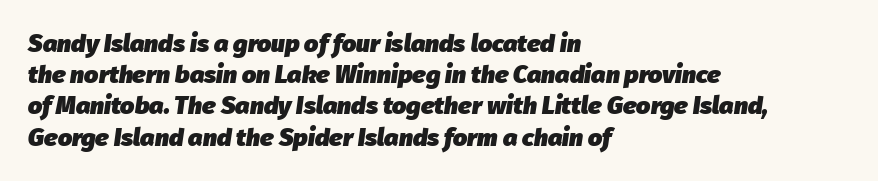
Q: Is the text bold? A: Yes.
Q: Is the text italic (slanted)? A: Yes, it leans right by about 8 degrees.
Q: Is the text underlined? A: No.
Q: How is the paragraph aligned? A: Left-aligned.
Q: Is the spacing between letters normal or unusually wide? A: Normal.
Q: Is the spacing between lines tight, normal or loose? A: Normal.
